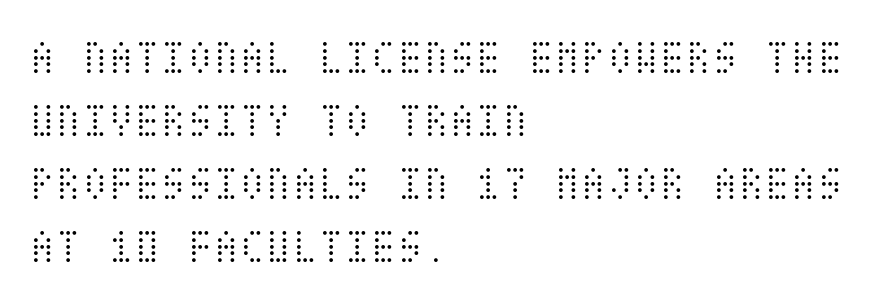
Letters rest on an invisible, unmarked baseline. Leading: standard. Unbolded letterforms with no extra heft. This rendering uses left alignment, leaving the right contour irregular. Notice how the stems are strictly vertical — no italics here. You could call the tracking neutral — neither tight nor loose.
